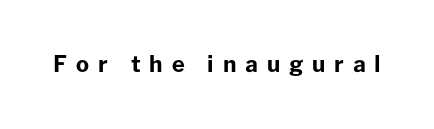
{"italic": "no", "bold": "yes", "underline": "no", "letter_spacing": "wide", "letter_spacing_em": 0.4, "glyph_px": 22}
